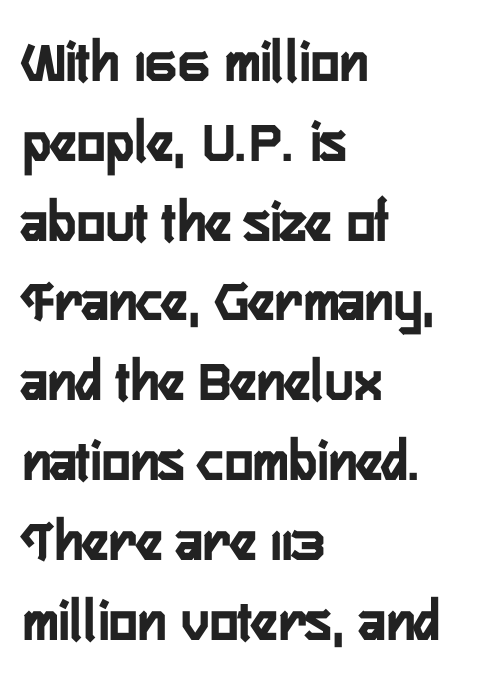
The image shows 60 px semibold, condensed sans-serif type, upright; set left-aligned, normal line spacing (1.33x), normal letter spacing, not underlined; low stroke contrast and a medium x-height.
